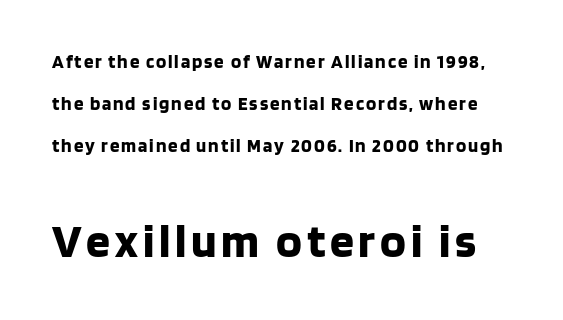
Look at the stroke-to-counter ratio: heavy, a bold. Line spacing here is loose. The passage shown is typed in a proportional face where columns would drift. Observe the absence of serifs on each vertical stroke in this sample. Two sizes are in play, and the larger belongs to the second block.
